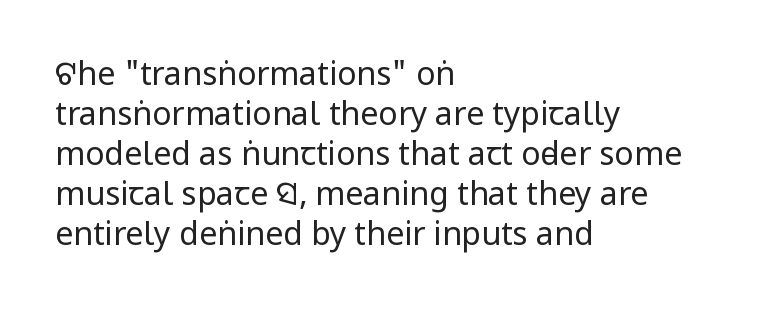
The image shows 32 px regular-weight, condensed sans-serif type, upright; set left-aligned, normal line spacing (1.25x), normal letter spacing, not underlined; low stroke contrast and a large x-height.
